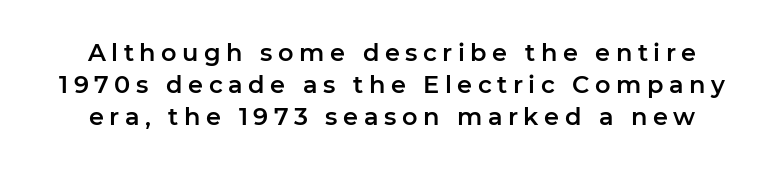
The image shows 24 px text type, upright; set normal line spacing (1.34x), unusually wide letter spacing (+0.23 em), not underlined.
